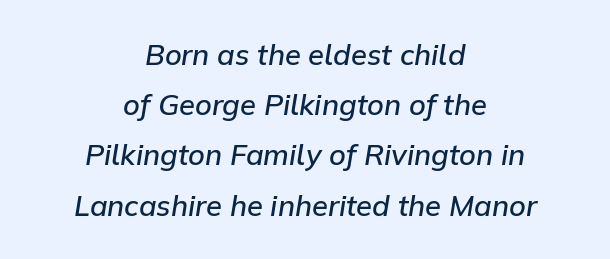
Here the designer chose a conventional face with non-uniform glyph widths. Beneath every word, the page is bare. It's the slanting kind of type. The glyphs have the mass of a demibold cut, below bold.
